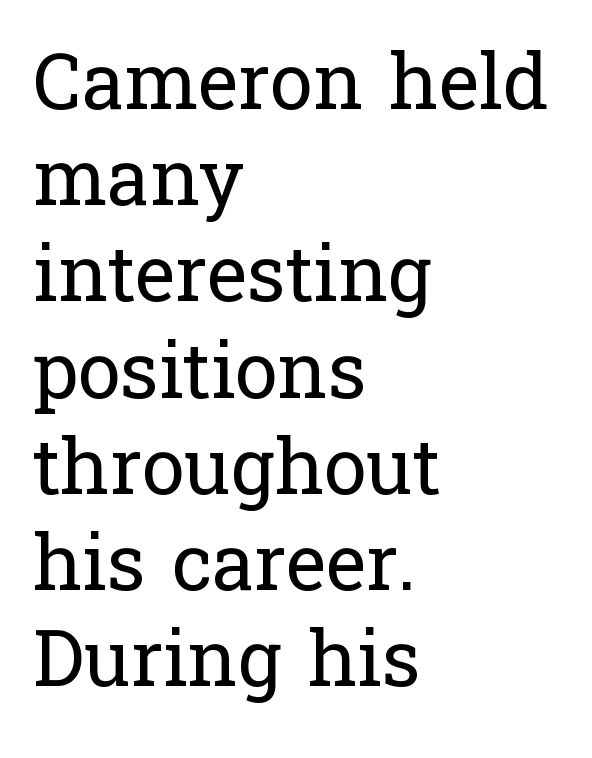
Each letter's strokes conclude with small projecting serifs. Beneath every word, the page is bare. The lines are quadded left. A typesetter would call this zero additional tracking.
